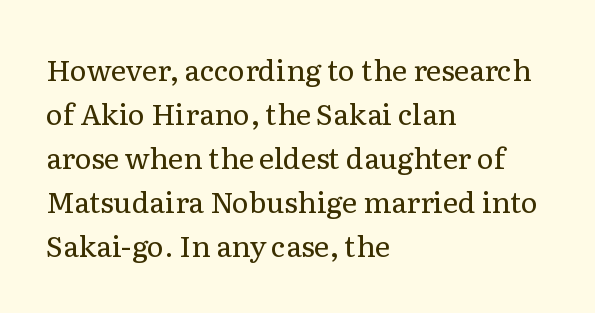
The space between consecutive lines is moderate. Summary of weight: not heavy and not bold. Notice how the passage keeps a crisp vertical edge on the left only. These lines are rendered in a variable-pitch font. Nobody touched the tracking dial on this one.
